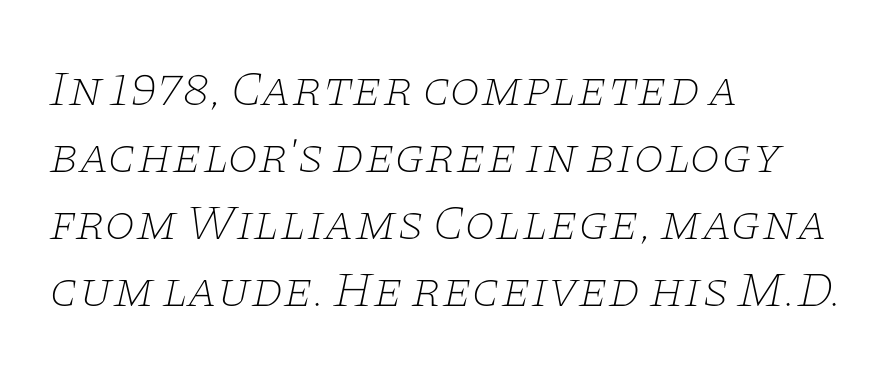
The image shows 50 px thin, wide serif type, italic (leaning right); set left-aligned, normal line spacing (1.34x), normal letter spacing, not underlined; low stroke contrast and a large x-height.
